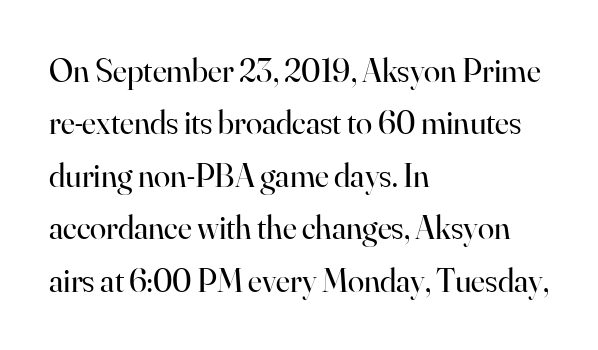
Characters remain perfectly vertical along every line. Successive baselines arrive at the customary interval. Stems and bowls with no extra thickness — not bold. Letterform terminals end in serifs throughout the passage. Rule under the text: the space is simply empty. What stands out about the letter spacing? Nothing — it is the standard amount.
